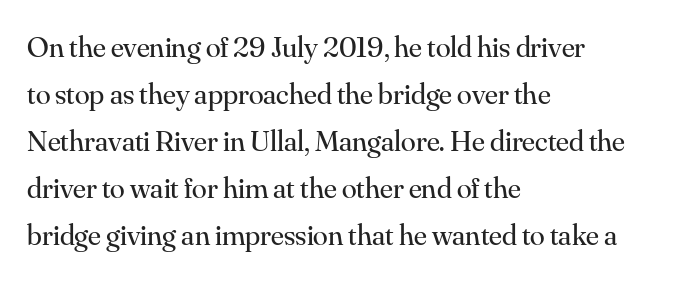
Q: Is the text bold? A: No.
Q: Is the text italic (slanted)? A: No, it is upright.
Q: Is the typeface a serif or a sans-serif typeface? A: Serif.
Q: Is the text underlined? A: No.
Q: How is the paragraph aligned? A: Left-aligned.
Q: Is the spacing between letters normal or unusually wide? A: Normal.
Q: Is the spacing between lines tight, normal or loose? A: Normal.
Q: Width (condensed, normal, or wide)? A: Normal.
Q: Stroke contrast? A: Medium.
Q: x-height? A: Small.
Q: Monospaced? A: No.
